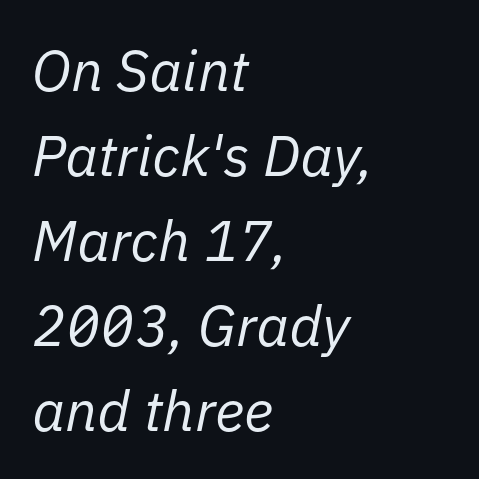
Q: Is the text bold? A: No.
Q: Is the text italic (slanted)? A: Yes, it leans right by about 11 degrees.
Q: Is the text underlined? A: No.
Q: How is the paragraph aligned? A: Left-aligned.
Q: Is the spacing between letters normal or unusually wide? A: Normal.
Q: Is the spacing between lines tight, normal or loose? A: Normal.
Q: Width (condensed, normal, or wide)? A: Normal.
Q: Stroke contrast? A: Low.
Q: x-height? A: Medium.
Q: Monospaced? A: No.
